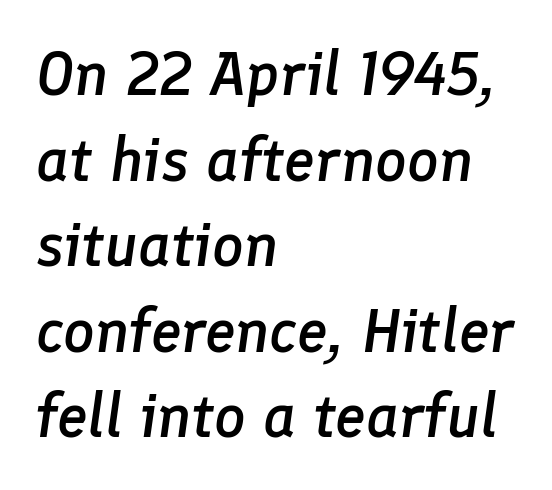
Nobody touched the tracking dial on this one. Compared with ordinary roman type, these characters are visibly tilted. Semibold letterforms, between regular and bold. The rows are spaced the way most documents space them. The setting favours the left margin, as ordinary paragraphs usually do. Any mark beneath the type? The region is blank.
